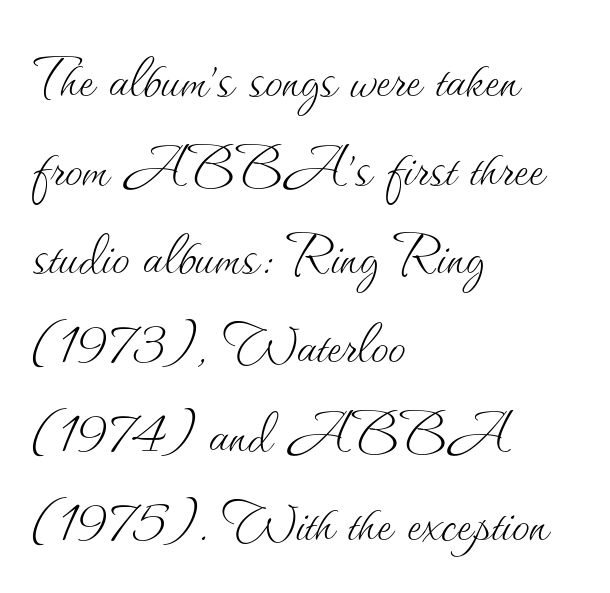
The image shows 71 px thin type; set left-aligned, normal line spacing (1.25x), normal letter spacing, not underlined; medium stroke contrast and a small x-height.
